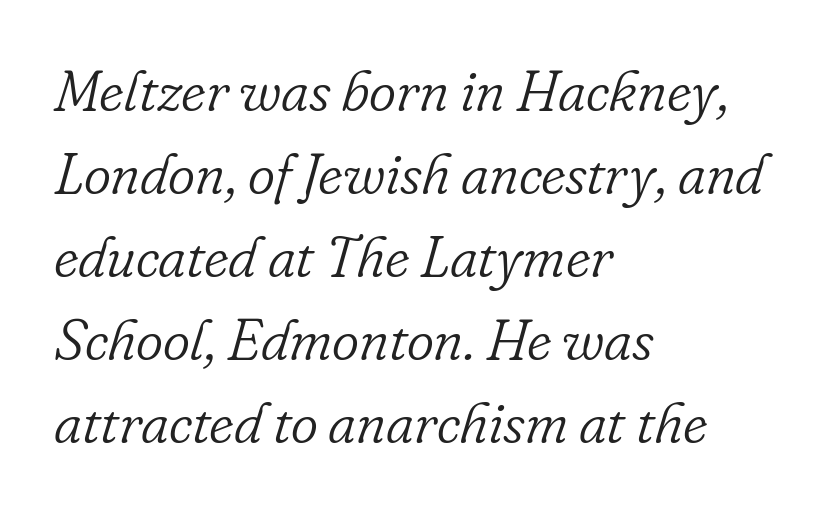
The image shows 58 px light serif type, italic (leaning right); set left-aligned, normal line spacing (1.43x), normal letter spacing, not underlined; low stroke contrast and a small x-height.
